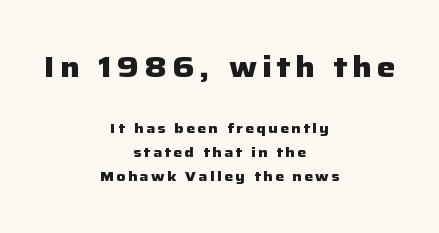
{"serif": "no", "italic": "no", "bold": "yes", "weight": "heavy", "width": "normal", "stroke_contrast": "low", "x_height": "medium", "monospaced": "no", "underline": "no", "align": "center", "line_spacing_ratio": 1.72, "larger_block": "first", "size_ratio": 2.07, "glyph_px": 29}
